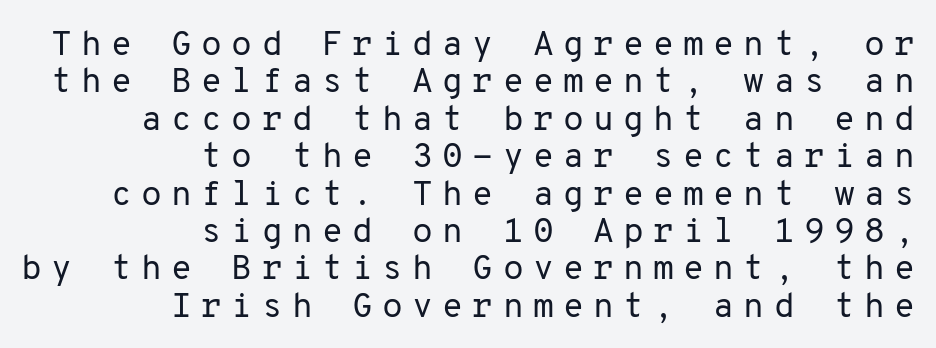
The image shows 34 px regular-weight sans-serif type, upright, monospaced; set right-aligned, tight line spacing (1.1x), unusually wide letter spacing (+0.27 em), not underlined; low stroke contrast and a medium x-height.
